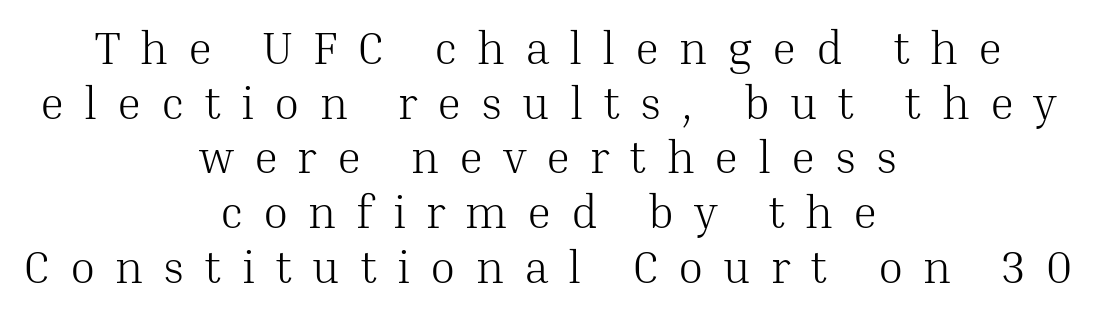
{"serif": "yes", "italic": "no", "bold": "no", "weight": "light", "width": "normal", "stroke_contrast": "medium", "x_height": "medium", "monospaced": "no", "underline": "no", "align": "center", "line_spacing_ratio": 1.19, "letter_spacing": "wide", "letter_spacing_em": 0.43, "glyph_px": 46}
